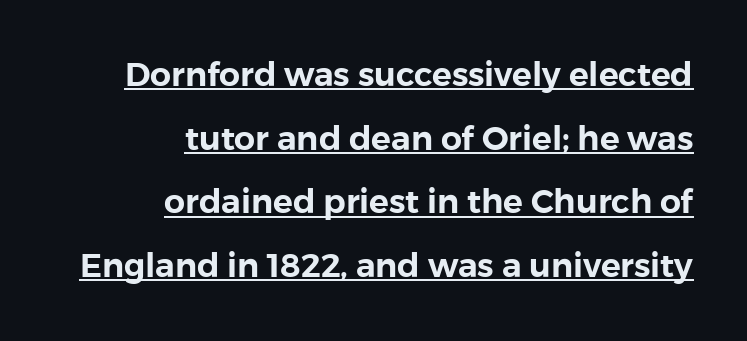
These lines were composed using upright roman letters. The string is rendered with underlining switched on. How are the letters spaced? Ordinarily, with no added tracking. Does the type have serifs? No, each stem ends abruptly.
